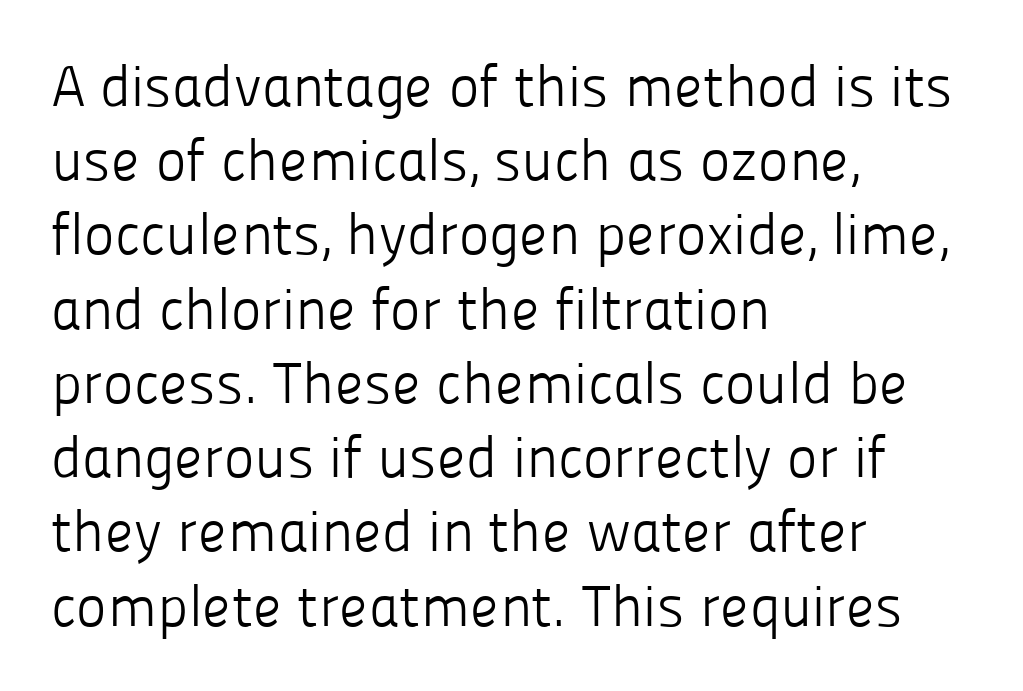
Q: Is the text bold? A: No.
Q: Is the text italic (slanted)? A: No, it is upright.
Q: Is the typeface a serif or a sans-serif typeface? A: Sans-serif.
Q: Is the text underlined? A: No.
Q: How is the paragraph aligned? A: Left-aligned.
Q: Is the spacing between letters normal or unusually wide? A: Normal.
Q: Is the spacing between lines tight, normal or loose? A: Normal.
Q: Width (condensed, normal, or wide)? A: Normal.
Q: Stroke contrast? A: Low.
Q: x-height? A: Medium.
Q: Monospaced? A: No.
